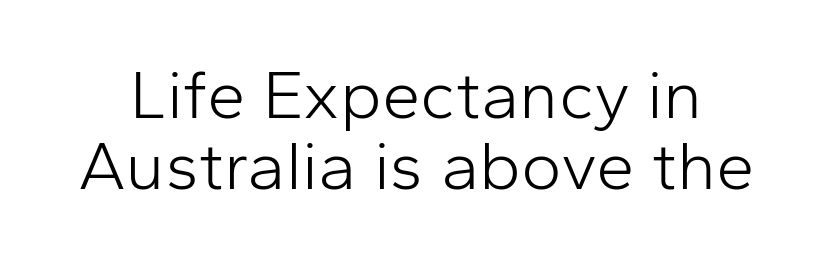
The face used here is a sans, in the tradition of grotesques and geometrics. Very little white space separates one row of letters from the next. Do the characters align in a grid? No, the font is proportional. A typesetter would call this zero additional tracking.
